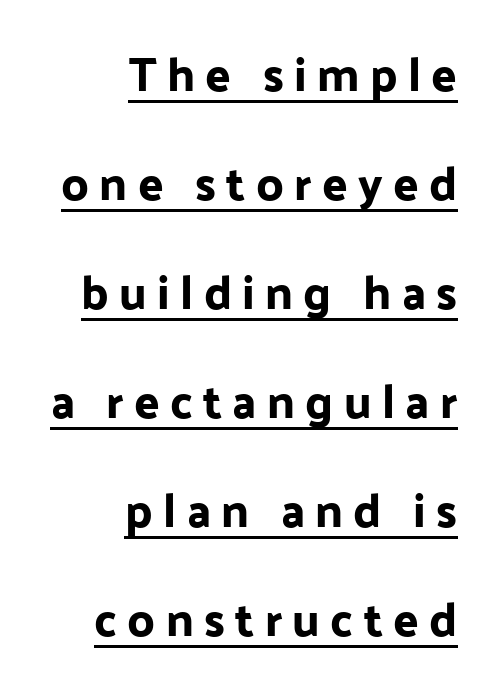
{"serif": "no", "italic": "no", "width": "normal", "stroke_contrast": "low", "x_height": "medium", "monospaced": "no", "underline": "yes", "align": "right", "line_spacing": "loose", "line_spacing_ratio": 2.32, "letter_spacing": "wide", "letter_spacing_em": 0.22, "glyph_px": 47}
